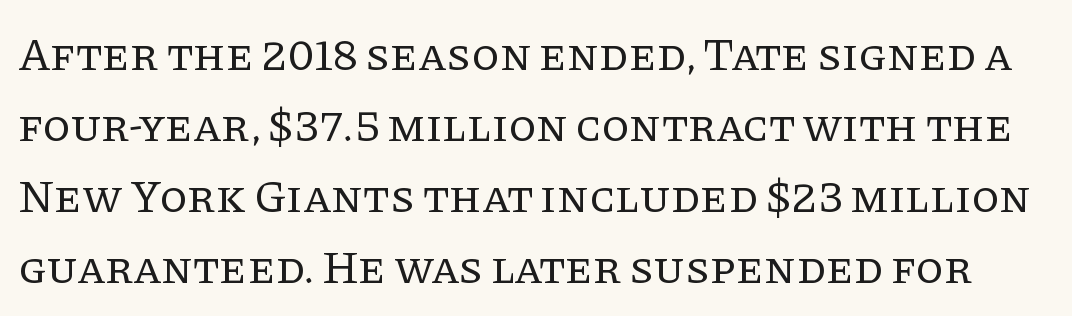
{"serif": "yes", "italic": "no", "bold": "no", "weight": "regular", "width": "normal", "stroke_contrast": "low", "x_height": "large", "monospaced": "no", "underline": "no", "line_spacing": "normal", "line_spacing_ratio": 1.54, "letter_spacing": "normal", "letter_spacing_em": 0.0, "glyph_px": 46}
